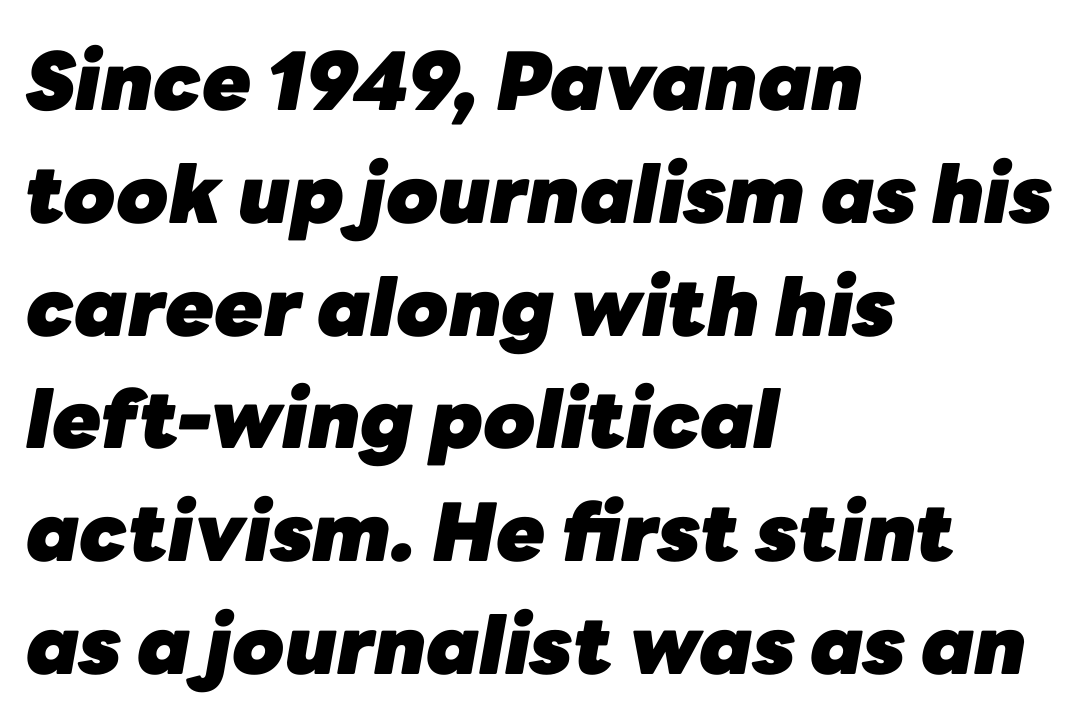
Q: Is the text bold? A: Yes.
Q: Is the text italic (slanted)? A: Yes, it leans right by about 10 degrees.
Q: Is the text underlined? A: No.
Q: How is the paragraph aligned? A: Left-aligned.
Q: Is the spacing between letters normal or unusually wide? A: Normal.
Q: Is the spacing between lines tight, normal or loose? A: Normal.
Q: Width (condensed, normal, or wide)? A: Normal.
Q: Stroke contrast? A: Low.
Q: x-height? A: Medium.
Q: Monospaced? A: No.
